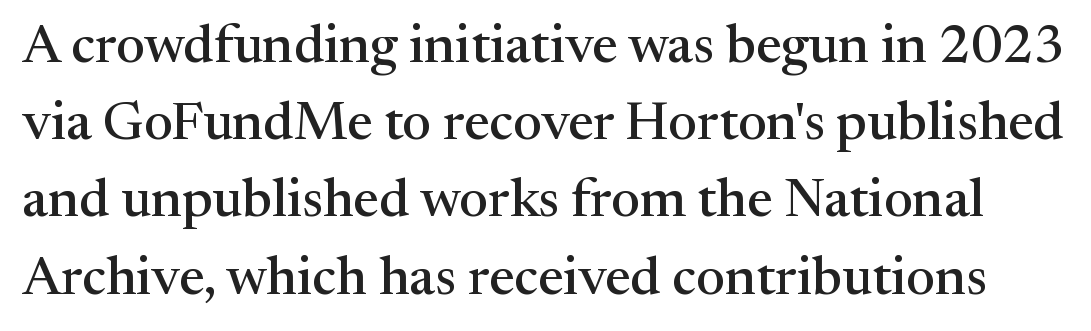
{"serif": "yes", "italic": "no", "width": "normal", "stroke_contrast": "medium", "x_height": "medium", "monospaced": "no", "underline": "no", "line_spacing": "normal", "line_spacing_ratio": 1.43, "letter_spacing": "normal", "letter_spacing_em": 0.0, "glyph_px": 54}
